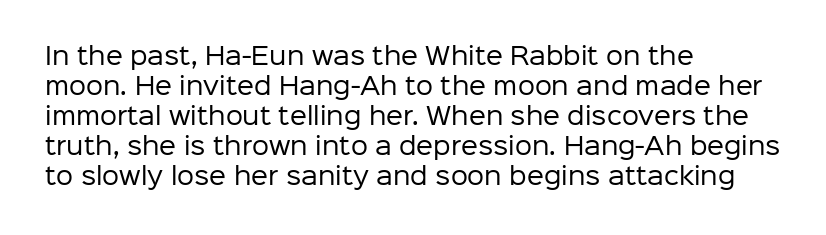
Q: Is the text bold? A: No.
Q: Is the text italic (slanted)? A: No, it is upright.
Q: Is the text underlined? A: No.
Q: How is the paragraph aligned? A: Left-aligned.
Q: Is the spacing between letters normal or unusually wide? A: Normal.
Q: Is the spacing between lines tight, normal or loose? A: Normal.
